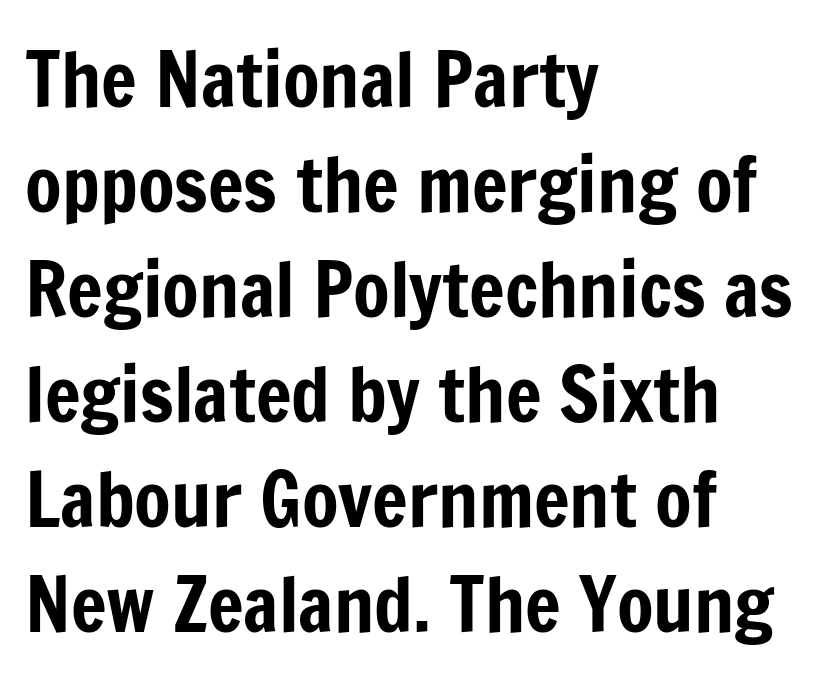
{"serif": "no", "italic": "no", "width": "condensed", "stroke_contrast": "low", "x_height": "medium", "monospaced": "no", "underline": "no", "align": "left", "line_spacing": "normal", "line_spacing_ratio": 1.4, "letter_spacing": "normal", "letter_spacing_em": 0.0, "glyph_px": 75}
